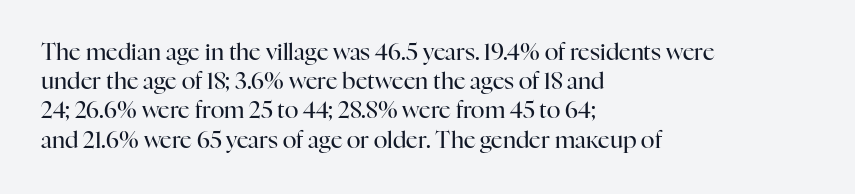
Q: Is the text bold? A: No.
Q: Is the text italic (slanted)? A: No, it is upright.
Q: Is the text underlined? A: No.
Q: How is the paragraph aligned? A: Left-aligned.
Q: Is the spacing between letters normal or unusually wide? A: Normal.
Q: Is the spacing between lines tight, normal or loose? A: Normal.
